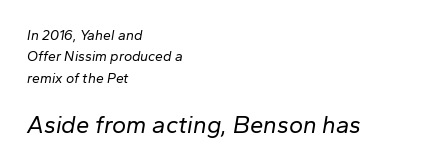
Compared with ordinary roman type, these characters are visibly tilted. If you drew a ruler down the left edge, every line would touch it. The rendering uses a moderate line-height, typical for paragraphs. Spacing between characters is what you'd get straight out of the box. Two sizes are in play, and the larger belongs to the second block. The font sits on the lighter half of the weight spectrum, regular included.
